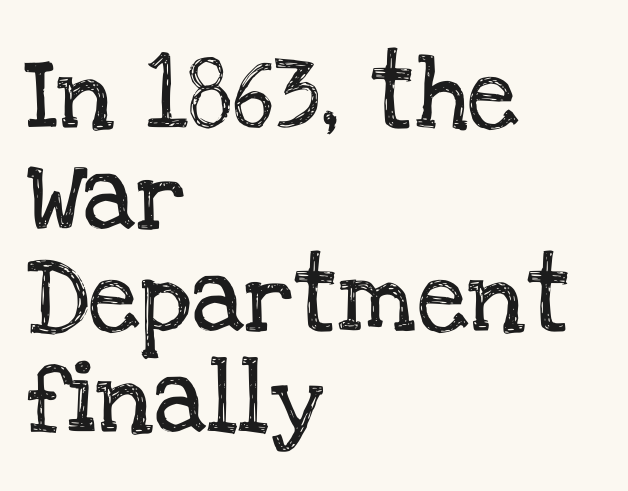
Does the copy run flush right? No — it runs flush left. Every character sits straight up, as roman type does. The text was rendered using a seriffed face with decorative stroke endings. The space between consecutive lines is moderate.
